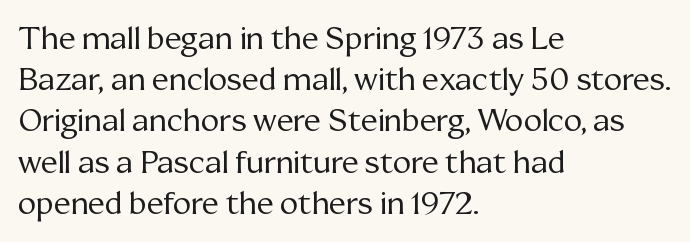
{"serif": "yes", "italic": "no", "bold": "no", "weight": "regular", "width": "normal", "stroke_contrast": "medium", "x_height": "medium", "monospaced": "no", "underline": "no", "align": "left", "line_spacing": "normal", "line_spacing_ratio": 1.33, "letter_spacing": "normal", "letter_spacing_em": 0.0, "glyph_px": 31}
